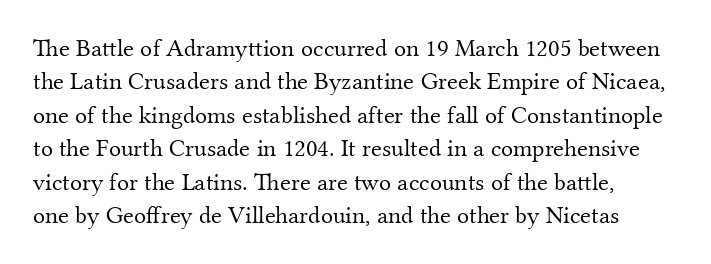
The image shows 25 px text type, upright; set normal line spacing (1.34x), normal letter spacing, not underlined.
